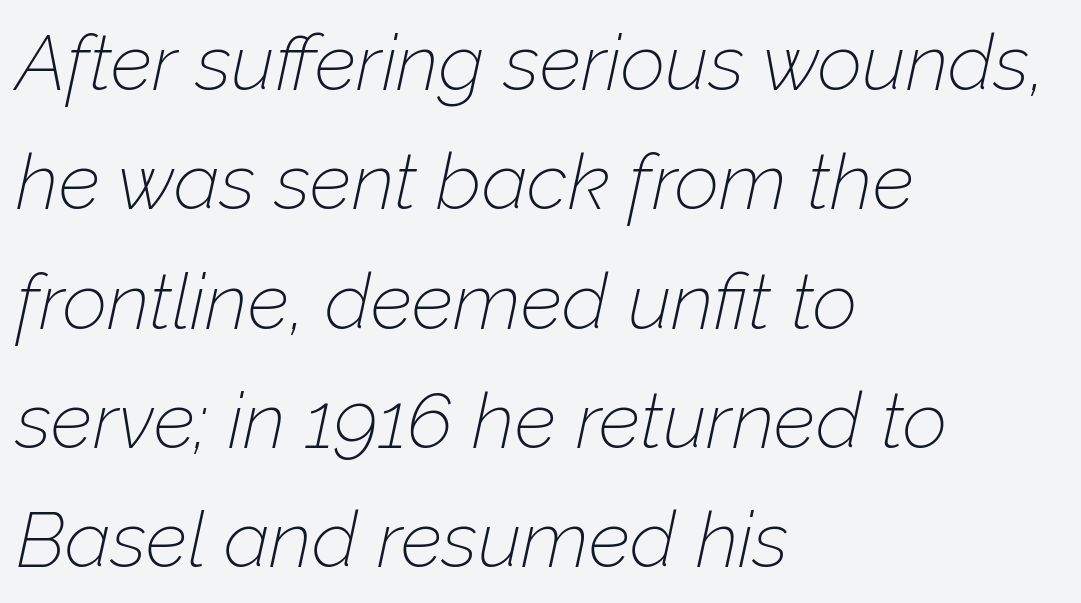
Q: Is the text bold? A: No.
Q: Is the text italic (slanted)? A: Yes, it leans right by about 12 degrees.
Q: Is the text underlined? A: No.
Q: How is the paragraph aligned? A: Left-aligned.
Q: Is the spacing between letters normal or unusually wide? A: Normal.
Q: Is the spacing between lines tight, normal or loose? A: Normal.
Q: Width (condensed, normal, or wide)? A: Normal.
Q: Stroke contrast? A: Low.
Q: x-height? A: Medium.
Q: Monospaced? A: No.
